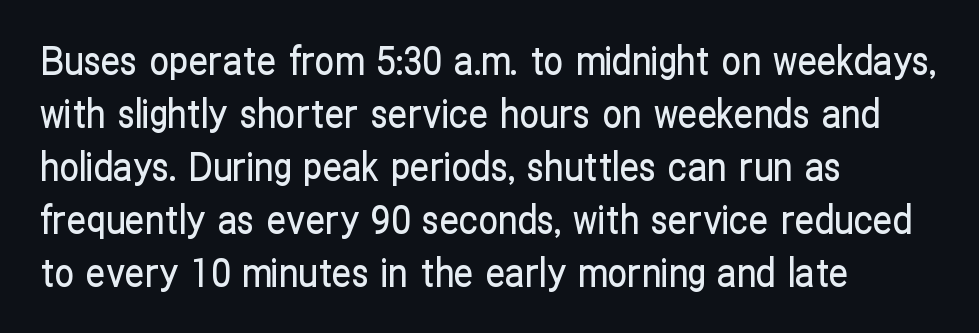
{"serif": "no", "italic": "no", "width": "condensed", "stroke_contrast": "low", "x_height": "medium", "monospaced": "no", "underline": "no", "align": "left", "line_spacing": "normal", "line_spacing_ratio": 1.36, "letter_spacing": "normal", "letter_spacing_em": 0.0, "glyph_px": 39}
